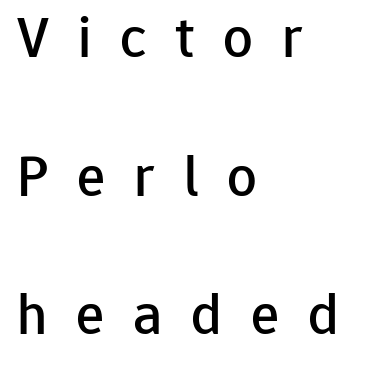
Each line starts at the same left margin while the right side varies. Regarding serifs, this sample does without them. The rendering uses natural spacing where letterforms have individual widths. The strip under each line holds only bare page. Line spacing here is loose.
